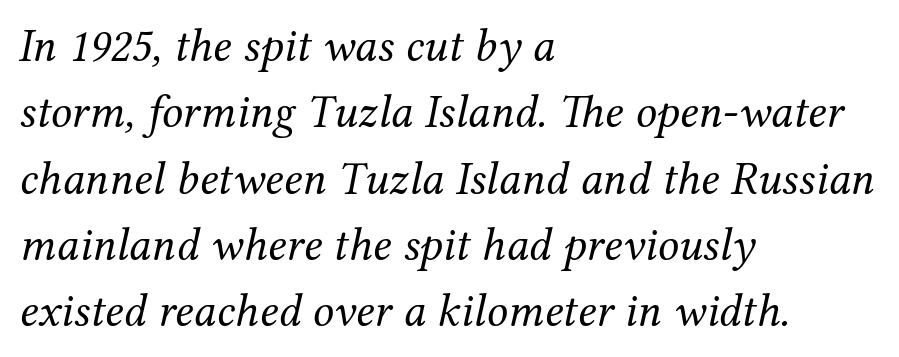
The image shows 47 px regular-weight serif type, italic (leaning right); set left-aligned, normal line spacing (1.41x), normal letter spacing, not underlined; medium stroke contrast and a medium x-height.
